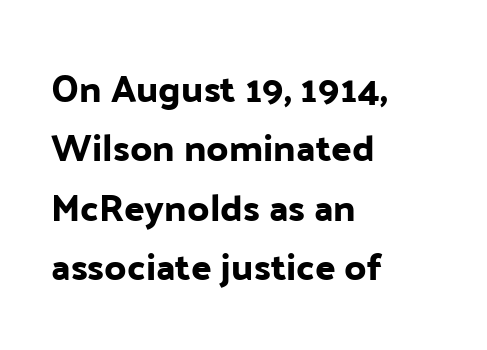
Unmarked baselines from the first word to the last. Serifs: no, the terminals of the letterforms are clean. Letter spacing: default. Left-aligned paragraph, ragged on the right. No italicization has been applied; the sample stays upright.
